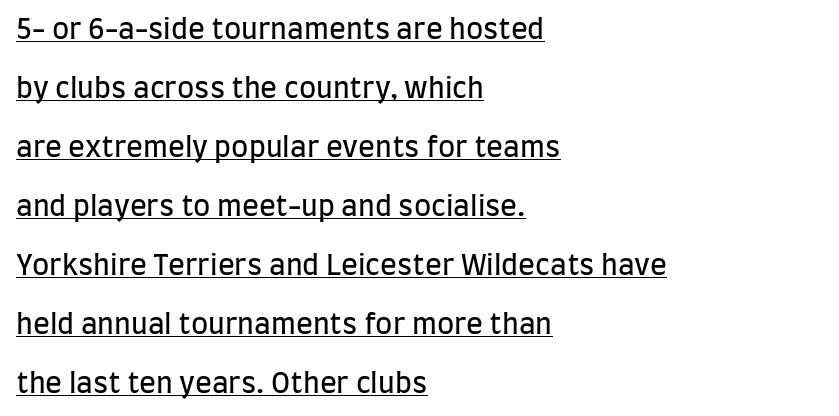
The image shows 28 px regular-weight, condensed sans-serif type, upright; set left-aligned, loose line spacing (2.11x), normal letter spacing, underlined; low stroke contrast and a large x-height.
